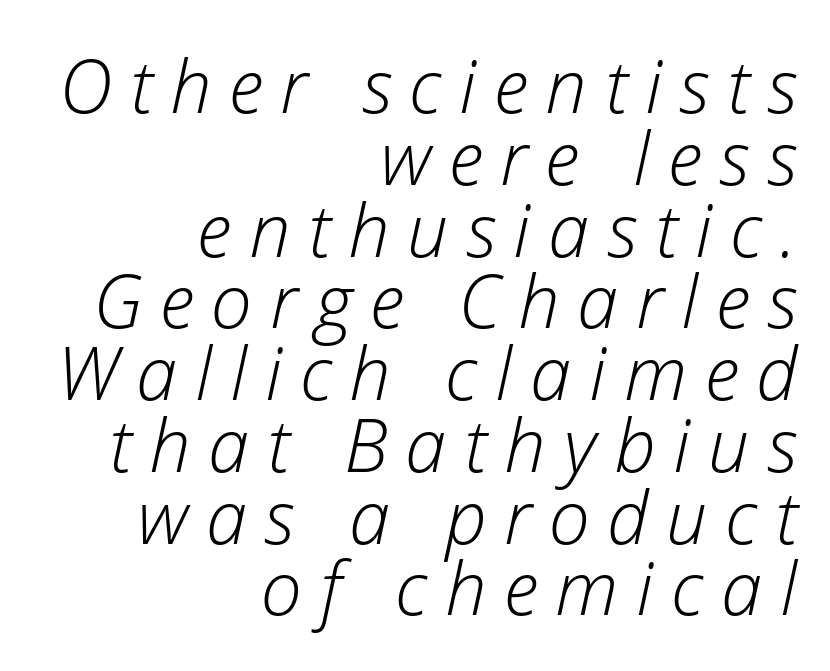
The image shows 74 px light type, italic (leaning right); set right-aligned, tight line spacing (0.97x), unusually wide letter spacing (+0.24 em), not underlined; low stroke contrast and a medium x-height.
